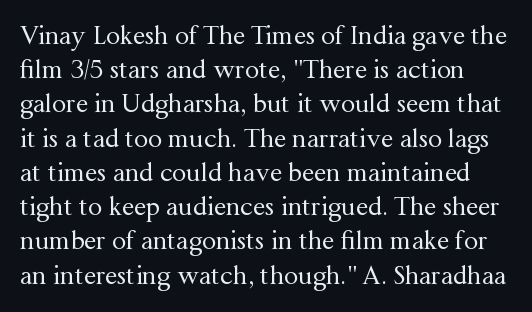
The space between consecutive lines is moderate. Do the letters lean? They stand straight. The cut favours lightness, reaching ordinary text weight at its darkest. The foot of each line stays bare and open. No extra tracking has been applied to these lines.
